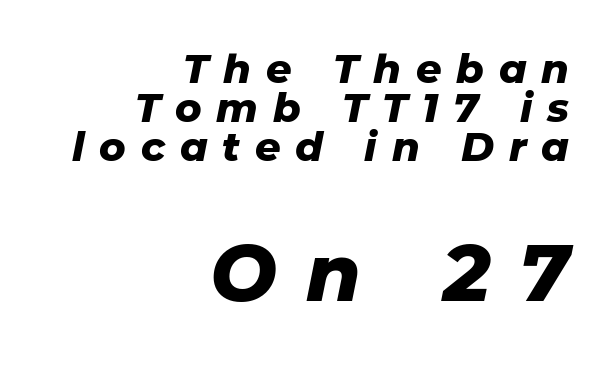
The image shows 79 px heavy type, italic (leaning right); set right-aligned, tight line spacing (0.97x), unusually wide letter spacing (+0.37 em), not underlined; the second (bottom) block is 1.98x larger; low stroke contrast and a medium x-height.
